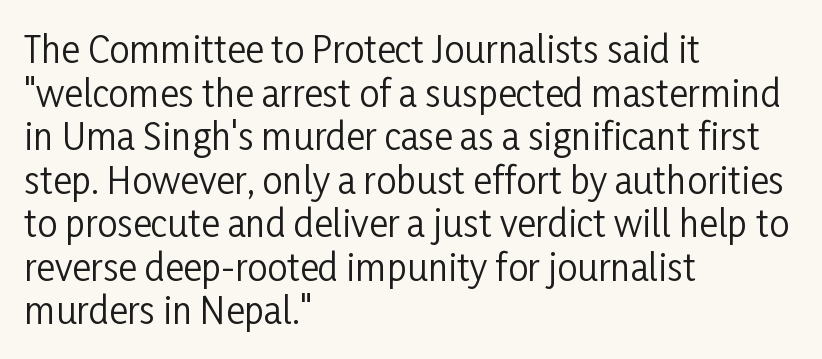
{"serif": "no", "italic": "no", "bold": "no", "weight": "regular", "width": "condensed", "stroke_contrast": "low", "x_height": "medium", "monospaced": "no", "underline": "no", "align": "left", "line_spacing_ratio": 1.21, "letter_spacing": "normal", "letter_spacing_em": 0.0, "glyph_px": 36}
